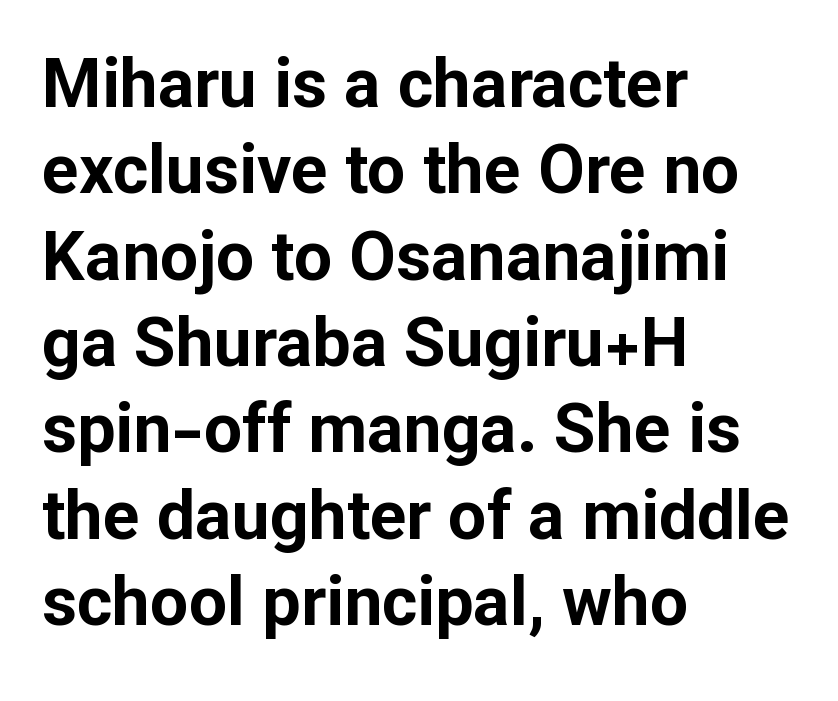
The image shows 68 px bold sans-serif type, upright; set left-aligned, normal line spacing (1.27x), normal letter spacing, not underlined; low stroke contrast and a medium x-height.
